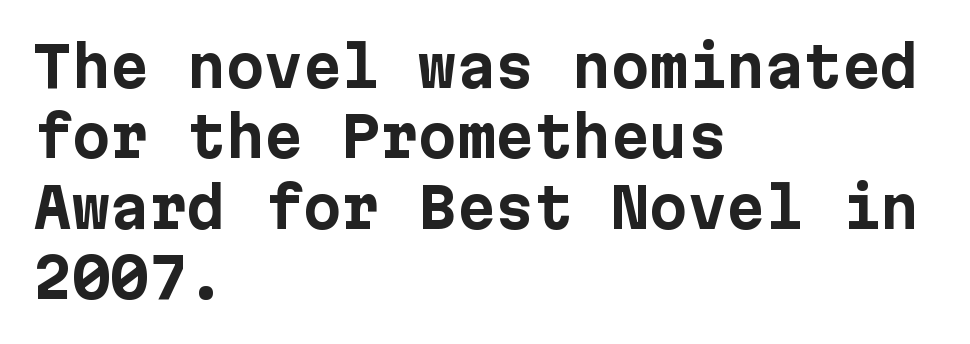
{"serif": "no", "italic": "no", "bold": "yes", "weight": "bold", "width": "normal", "stroke_contrast": "low", "x_height": "medium", "underline": "no", "align": "left", "line_spacing": "normal", "line_spacing_ratio": 1.28, "letter_spacing": "normal", "letter_spacing_em": 0.0, "glyph_px": 55}
